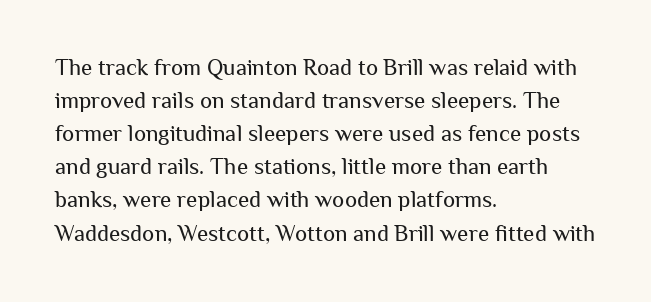
{"italic": "no", "bold": "no", "underline": "no", "align": "left", "line_spacing": "normal", "line_spacing_ratio": 1.44, "letter_spacing": "normal", "letter_spacing_em": 0.0, "glyph_px": 23}
